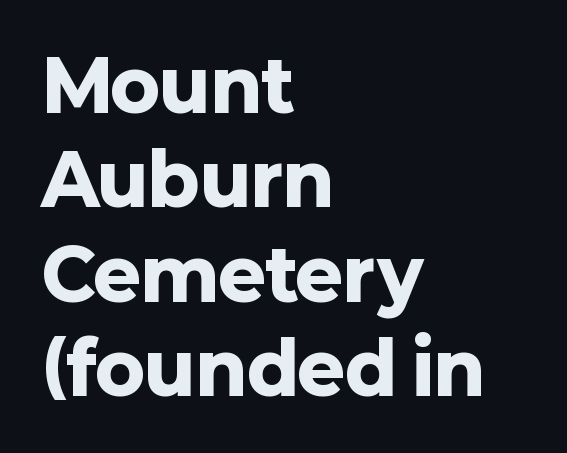
{"serif": "no", "italic": "no", "bold": "yes", "weight": "heavy", "width": "normal", "stroke_contrast": "low", "x_height": "medium", "monospaced": "no", "underline": "no", "align": "left", "line_spacing": "normal", "line_spacing_ratio": 1.31, "letter_spacing": "normal", "letter_spacing_em": 0.0, "glyph_px": 72}
